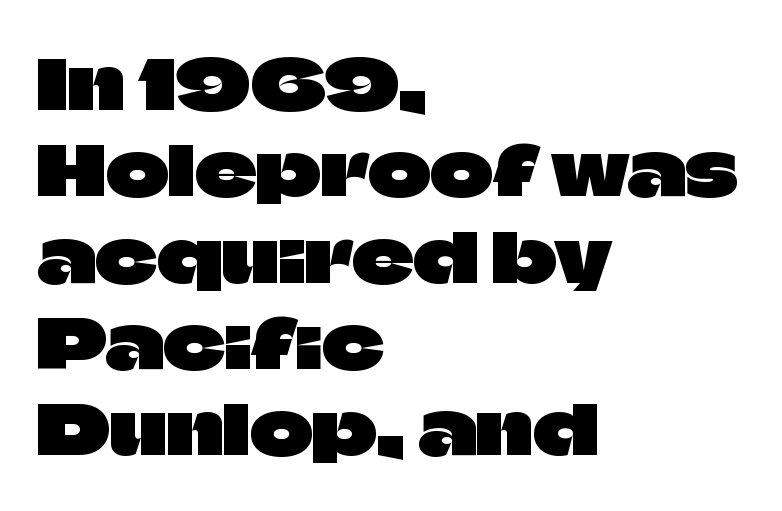
The image shows 68 px sans-serif type, upright; set left-aligned, normal line spacing (1.27x), normal letter spacing, not underlined; low stroke contrast and a large x-height.
